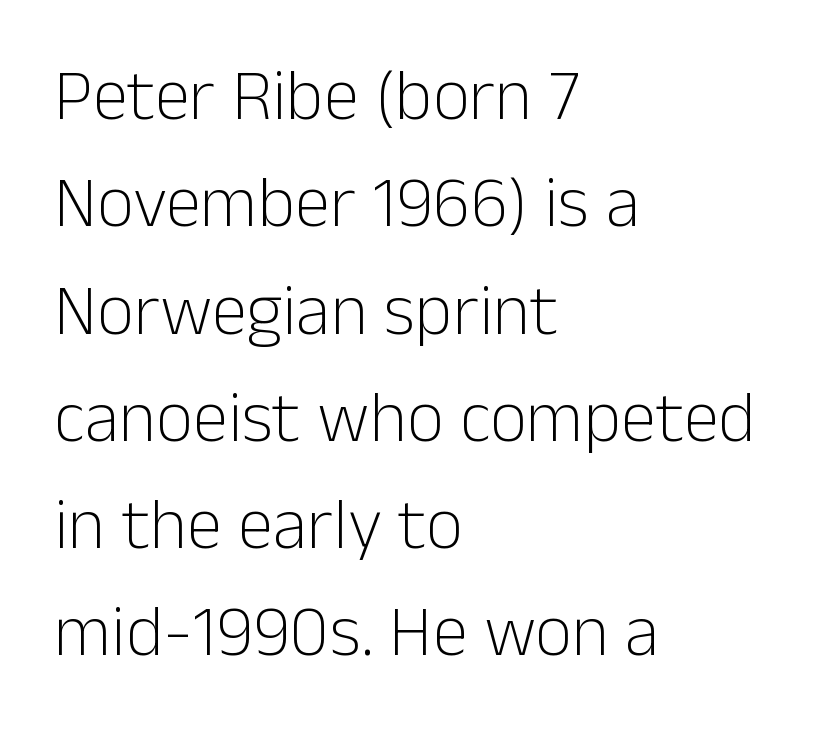
Q: Is the text bold? A: No.
Q: Is the text italic (slanted)? A: No, it is upright.
Q: Is the typeface a serif or a sans-serif typeface? A: Sans-serif.
Q: Is the text underlined? A: No.
Q: How is the paragraph aligned? A: Left-aligned.
Q: Is the spacing between letters normal or unusually wide? A: Normal.
Q: Is the spacing between lines tight, normal or loose? A: Normal.
Q: Width (condensed, normal, or wide)? A: Normal.
Q: Stroke contrast? A: Low.
Q: x-height? A: Medium.
Q: Monospaced? A: No.
